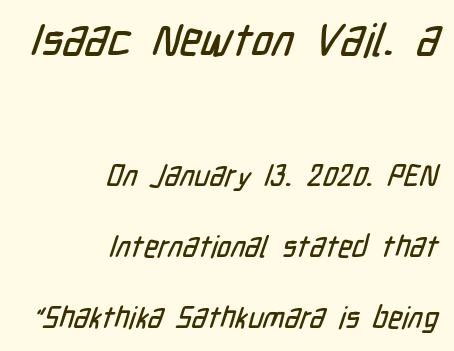
Honestly, the letter spacing is just normal — you wouldn't notice it. These lines are set flush right with a ragged left edge. Words float on clear page, feet unadorned. Note: larger setting up top, smaller setting below.
